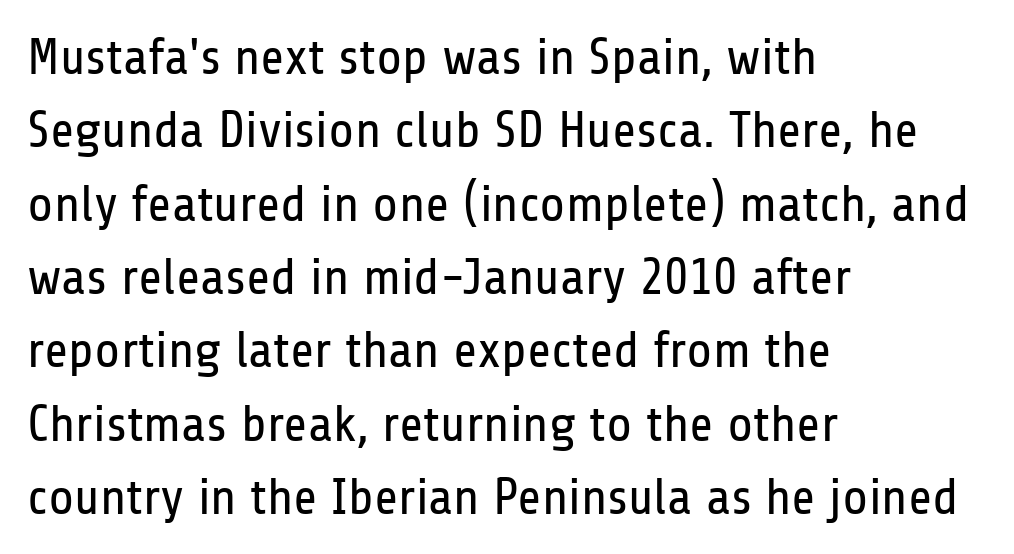
{"serif": "no", "italic": "no", "bold": "no", "weight": "regular", "width": "condensed", "stroke_contrast": "low", "x_height": "medium", "monospaced": "no", "underline": "no", "align": "left", "line_spacing": "normal", "line_spacing_ratio": 1.41, "letter_spacing": "normal", "letter_spacing_em": 0.0, "glyph_px": 52}
